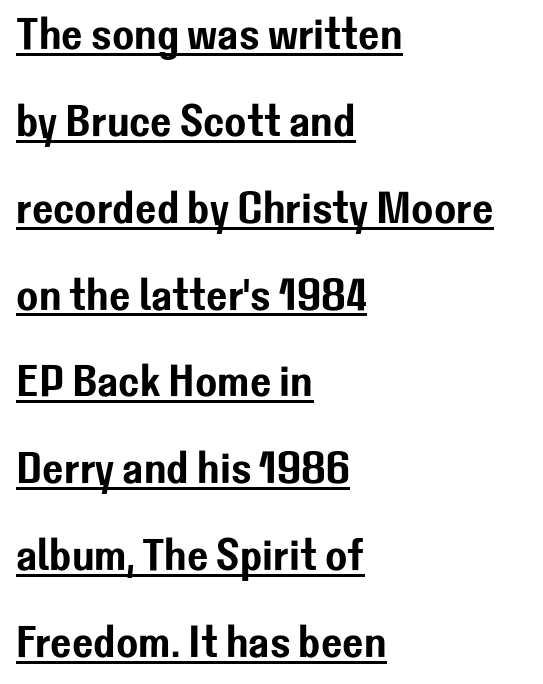
Q: Is the text italic (slanted)? A: No, it is upright.
Q: Is the typeface a serif or a sans-serif typeface? A: Sans-serif.
Q: Is the text underlined? A: Yes.
Q: How is the paragraph aligned? A: Left-aligned.
Q: Is the spacing between letters normal or unusually wide? A: Normal.
Q: Is the spacing between lines tight, normal or loose? A: Loose.
Q: Width (condensed, normal, or wide)? A: Normal.
Q: Stroke contrast? A: Low.
Q: x-height? A: Medium.
Q: Monospaced? A: No.
